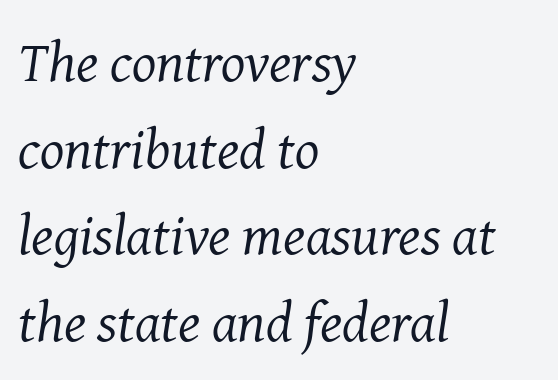
Spacing between characters is what you'd get straight out of the box. Beneath every word, the page is bare. Each stroke keeps to a modest, everyday thickness or less. The passage shown stacks its lines at a standard gap. These lines are composed in type with serifs. Left-aligned paragraph, ragged on the right.
